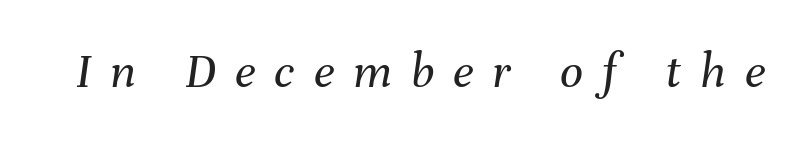
Q: Is the text bold? A: No.
Q: Is the text italic (slanted)? A: Yes, it leans right by about 8 degrees.
Q: Is the text underlined? A: No.
Q: Is the spacing between letters normal or unusually wide? A: Unusually wide.
Q: Width (condensed, normal, or wide)? A: Normal.
Q: Stroke contrast? A: Medium.
Q: x-height? A: Medium.
Q: Monospaced? A: No.
